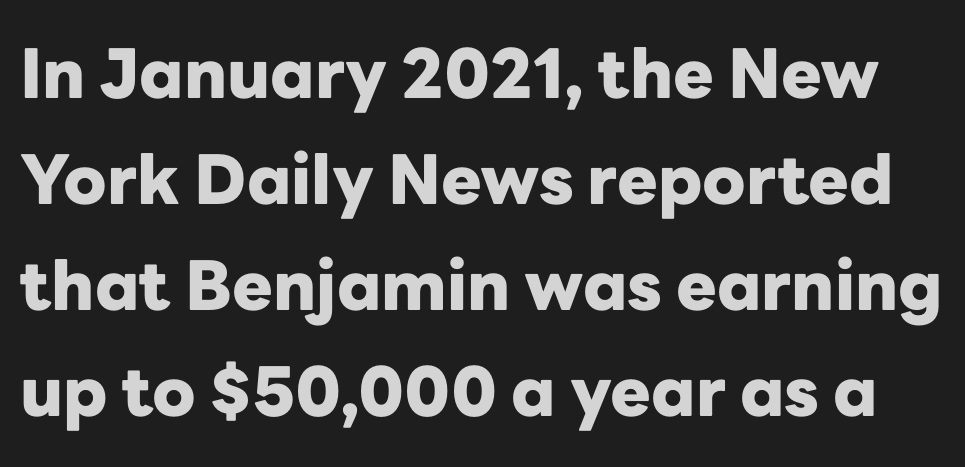
A typesetter would call this proportional, since set widths differ per character. Descender tails drop into unmarked territory. Vertically, the passage feels balanced, rows spaced as you'd expect. You could call the tracking neutral — neither tight nor loose. Classification — sans serif. No italicization has been applied; the sample stays upright.
